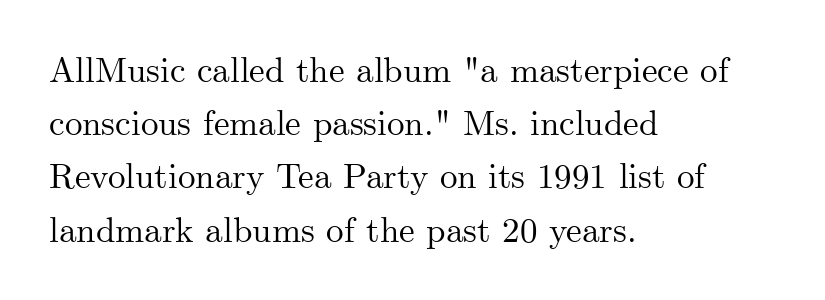
{"serif": "yes", "italic": "no", "width": "normal", "stroke_contrast": "medium", "x_height": "small", "monospaced": "no", "underline": "no", "align": "left", "line_spacing": "normal", "line_spacing_ratio": 1.52, "letter_spacing": "normal", "letter_spacing_em": 0.0, "glyph_px": 35}
